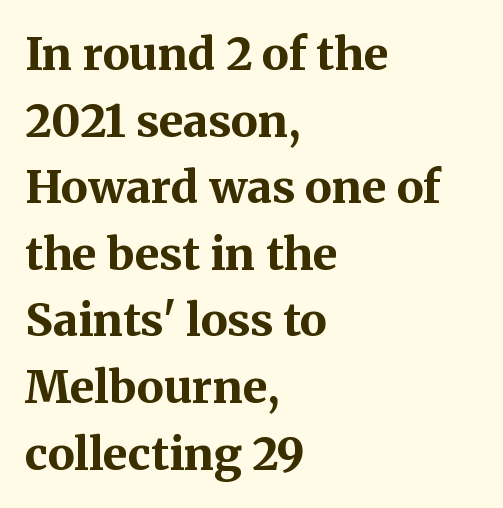
Does extra space separate the letters? No, they use regular spacing. These words are printed bold, with thick strokes throughout. In terms of posture, this sample is upright. Every row of glyphs begins at an identical x-position on the left.
